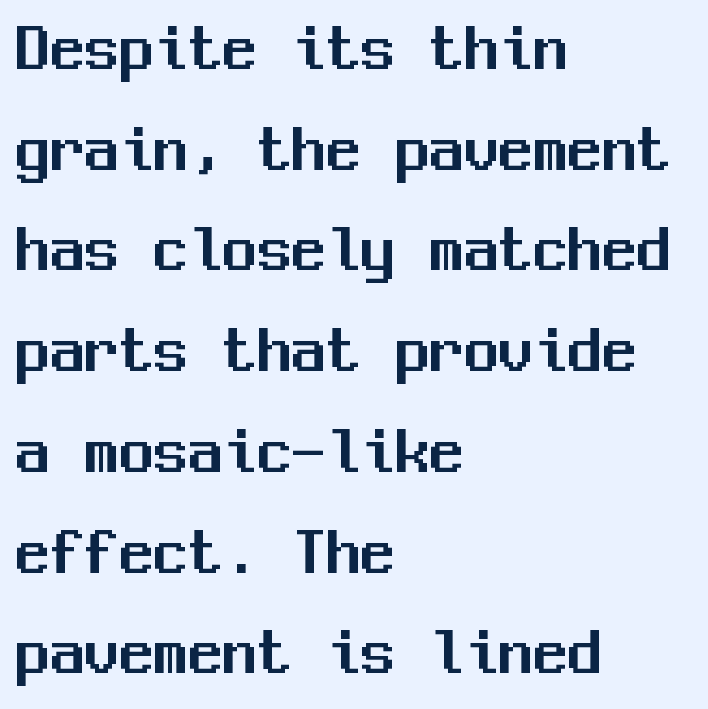
The image shows 69 px sans-serif type, upright, monospaced; set left-aligned, normal line spacing (1.46x), normal letter spacing, not underlined; medium stroke contrast and a medium x-height.
